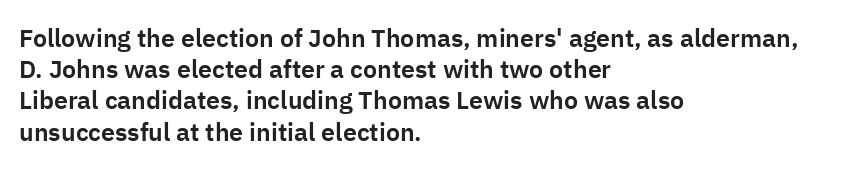
{"italic": "no", "underline": "no", "align": "left", "line_spacing": "normal", "line_spacing_ratio": 1.25, "letter_spacing": "normal", "letter_spacing_em": 0.0, "glyph_px": 25}
